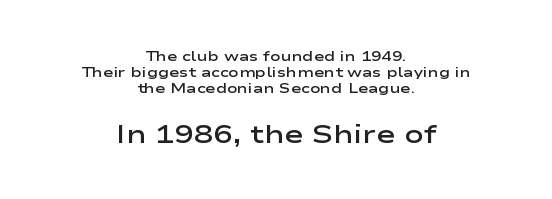
Q: Is the text bold? A: Semi-bold.
Q: Is the text italic (slanted)? A: No, it is upright.
Q: Is the text underlined? A: No.
Q: How is the paragraph aligned? A: Centered.
Q: Is the spacing between letters normal or unusually wide? A: Normal.
Q: Which block of text is set in a larger size, the first (top) or the second (bottom)? A: The second (bottom) one.
